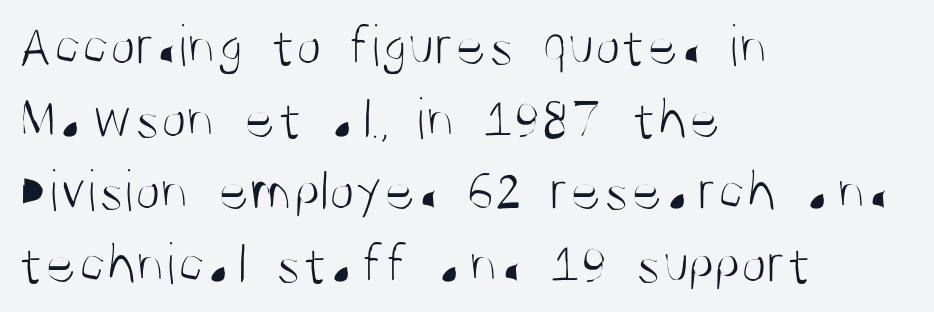
The letters stand straight up with perfectly vertical stems. Nobody touched the tracking dial on this one. The letterforms sit at book weight or below. Look at the bottom of the vertical strokes: they stop flat, with no serifs. The glyphs are unaccompanied by any horizontal stroke below them.
